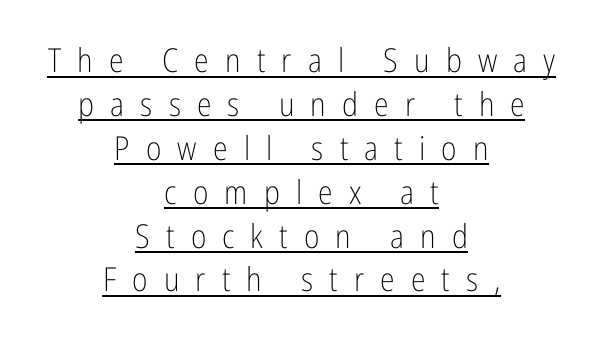
{"serif": "no", "italic": "no", "bold": "no", "weight": "light", "width": "condensed", "stroke_contrast": "low", "x_height": "medium", "monospaced": "no", "underline": "yes", "align": "center", "line_spacing": "normal", "line_spacing_ratio": 1.33, "letter_spacing": "wide", "letter_spacing_em": 0.49, "glyph_px": 33}
